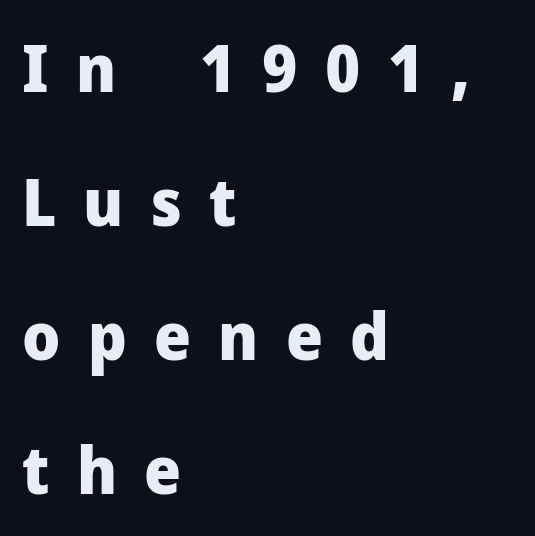
Summary of weight: heavy, a full bold. Any mark beneath the type? The region is blank. Reading down the column, the eye jumps a long way to each next line. Reading down the block, your eye returns to a fixed left position each line.
